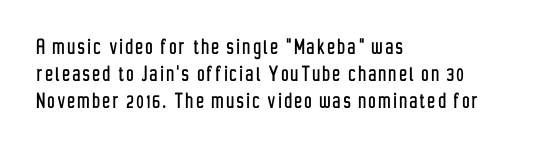
Q: Is the text italic (slanted)? A: No, it is upright.
Q: Is the text underlined? A: No.
Q: How is the paragraph aligned? A: Left-aligned.
Q: Is the spacing between lines tight, normal or loose? A: Tight.
